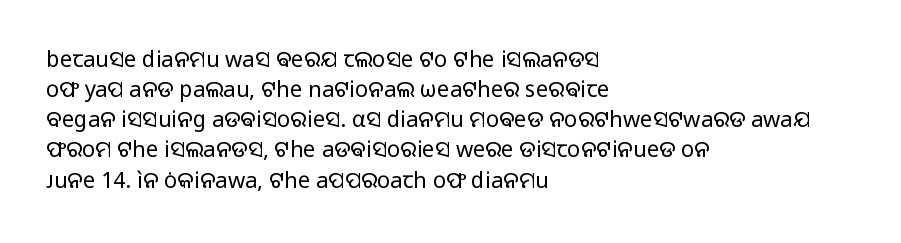
{"italic": "no", "bold": "no", "underline": "no", "align": "left", "line_spacing": "normal", "line_spacing_ratio": 1.37, "letter_spacing": "normal", "letter_spacing_em": 0.0, "glyph_px": 22}
